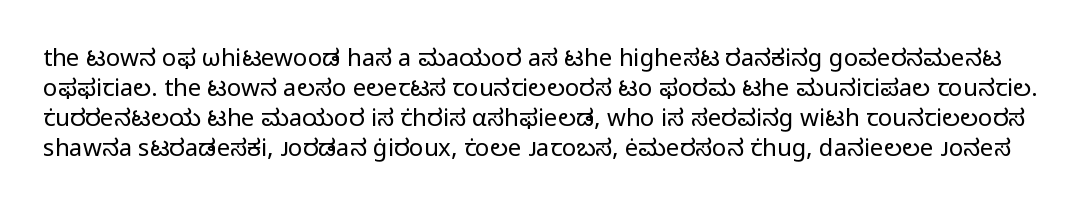
The image shows 24 px text type, upright; set normal line spacing (1.25x), normal letter spacing, not underlined.
